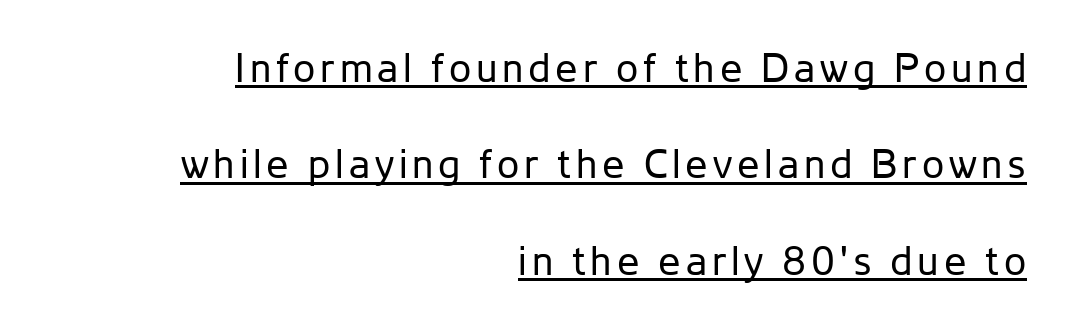
The image shows 40 px regular-weight sans-serif type, upright; set right-aligned, loose line spacing (2.41x), underlined; low stroke contrast and a medium x-height.
